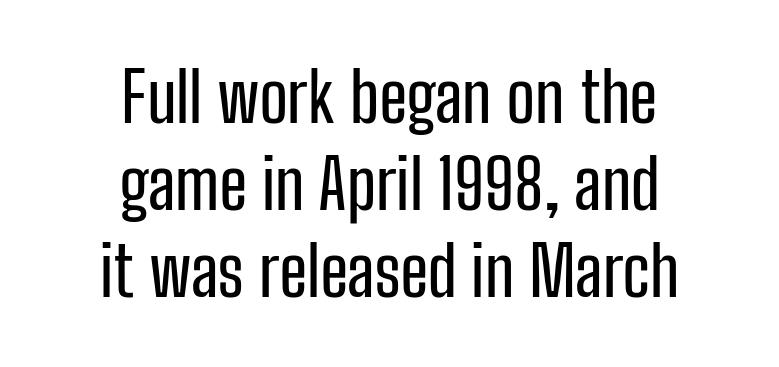
Q: Is the text italic (slanted)? A: No, it is upright.
Q: Is the typeface a serif or a sans-serif typeface? A: Sans-serif.
Q: Is the text underlined? A: No.
Q: How is the paragraph aligned? A: Centered.
Q: Is the spacing between letters normal or unusually wide? A: Normal.
Q: Is the spacing between lines tight, normal or loose? A: Normal.
Q: Width (condensed, normal, or wide)? A: Condensed.
Q: Stroke contrast? A: Low.
Q: x-height? A: Medium.
Q: Monospaced? A: No.
